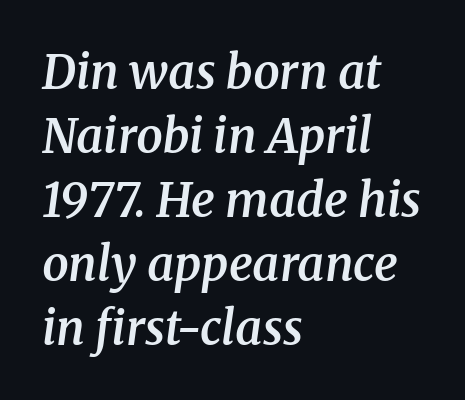
Q: Is the text bold? A: Semi-bold.
Q: Is the text italic (slanted)? A: Yes, it leans right by about 8 degrees.
Q: Is the typeface a serif or a sans-serif typeface? A: Serif.
Q: Is the text underlined? A: No.
Q: How is the paragraph aligned? A: Left-aligned.
Q: Is the spacing between letters normal or unusually wide? A: Normal.
Q: Is the spacing between lines tight, normal or loose? A: Normal.
Q: Width (condensed, normal, or wide)? A: Normal.
Q: Stroke contrast? A: Medium.
Q: x-height? A: Medium.
Q: Monospaced? A: No.
